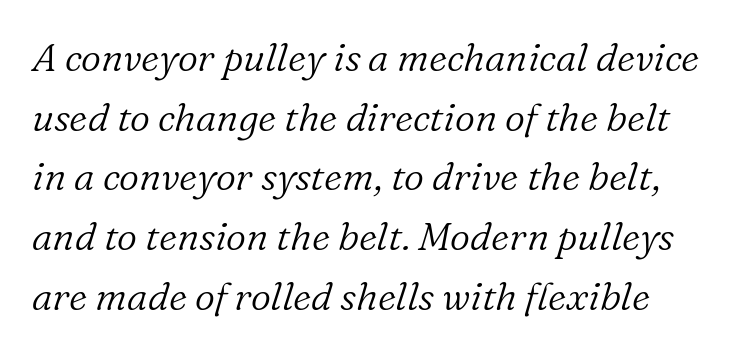
The weight would be labelled regular, book, light, or lighter still. The string is rendered with underlining switched off. You could not count columns in this text — the font is proportionally spaced. Regular leading. Does the type have serifs? Yes, each stem ends in a small foot. Observe the ordinary spacing: letters are neighbours, not strangers.
